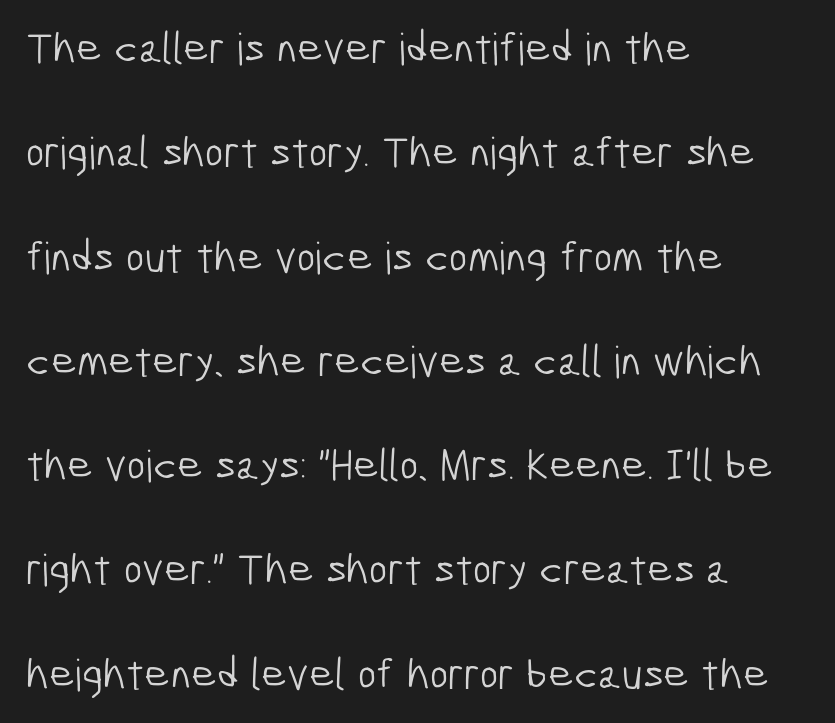
{"serif": "no", "bold": "no", "weight": "light", "width": "condensed", "stroke_contrast": "low", "x_height": "medium", "monospaced": "no", "underline": "no", "align": "left", "line_spacing": "loose", "line_spacing_ratio": 2.37, "letter_spacing": "normal", "letter_spacing_em": 0.0, "glyph_px": 44}
